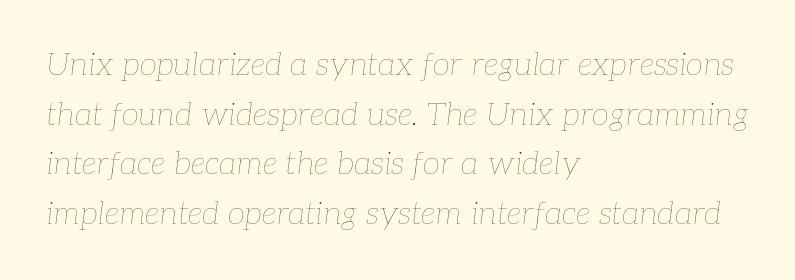
{"italic": "yes", "lean": "right", "slant_degrees": 7, "bold": "no", "weight": "thin", "width": "normal", "stroke_contrast": "low", "x_height": "medium", "monospaced": "no", "underline": "no", "align": "left", "line_spacing": "normal", "line_spacing_ratio": 1.55, "letter_spacing": "normal", "letter_spacing_em": 0.0, "glyph_px": 32}
